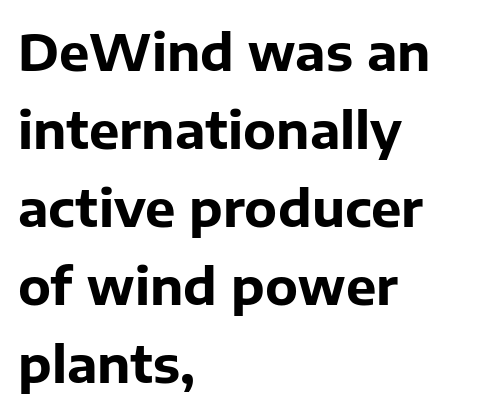
The strokes are fattened all the way to bold. Anything drawn beneath the words? Only blank space. Classification — sans serif. The letterforms sit shoulder to shoulder at normal distance.
